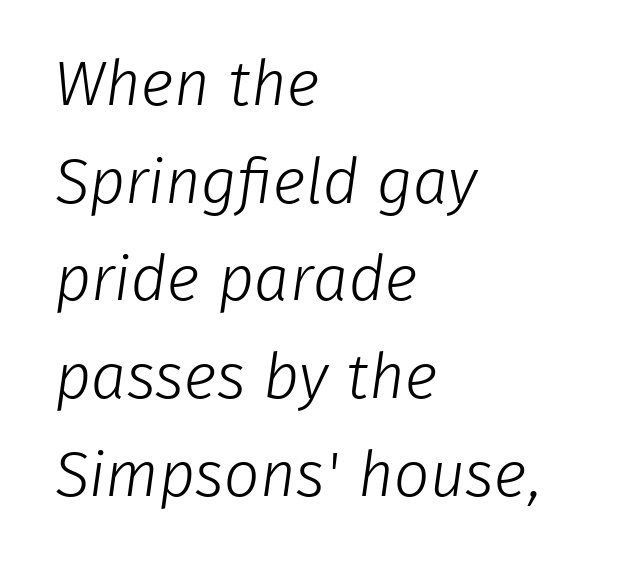
{"serif": "no", "bold": "no", "weight": "light", "width": "normal", "stroke_contrast": "low", "x_height": "medium", "monospaced": "no", "underline": "no", "align": "left", "line_spacing": "normal", "line_spacing_ratio": 1.55, "letter_spacing": "normal", "letter_spacing_em": 0.0, "glyph_px": 63}
